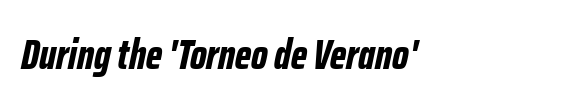
The strokes are fattened all the way to bold. Standard letterfit; no display-style spreading of the glyphs. Varying glyph widths throughout — classic text-font behaviour. The face used here has a pronounced slope to its letters.
